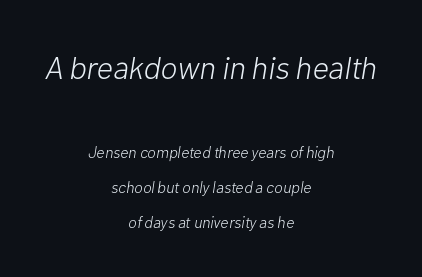
The image shows 32 px light type, italic (leaning right); set centered, loose line spacing (2.2x), normal letter spacing, not underlined; the first (top) block is 2.0x larger; low stroke contrast and a medium x-height.
